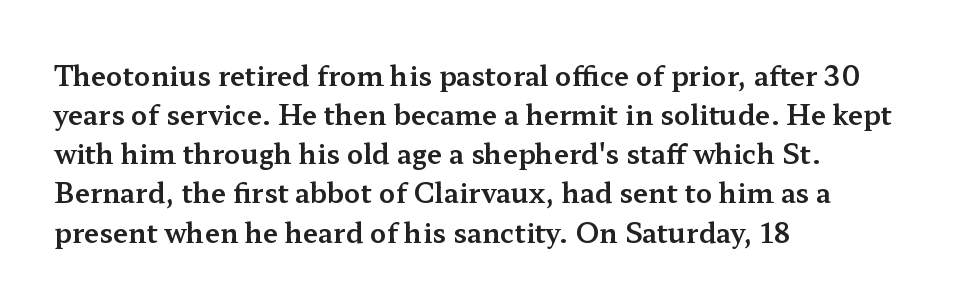
The image shows 27 px text type, upright; set left-aligned, normal line spacing (1.45x), normal letter spacing, not underlined.
